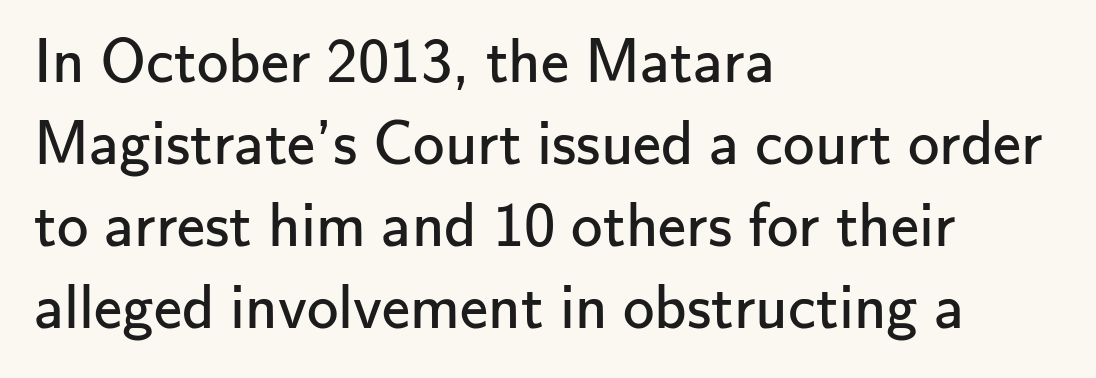
{"serif": "no", "italic": "no", "bold": "no", "weight": "regular", "width": "normal", "stroke_contrast": "low", "x_height": "small", "monospaced": "no", "underline": "no", "align": "left", "line_spacing": "normal", "line_spacing_ratio": 1.3, "letter_spacing": "normal", "letter_spacing_em": 0.0, "glyph_px": 63}
